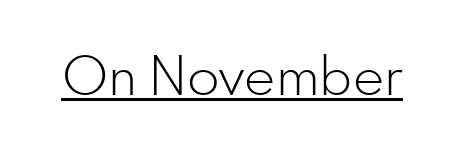
Q: Is the text bold? A: No.
Q: Is the text italic (slanted)? A: No, it is upright.
Q: Is the typeface a serif or a sans-serif typeface? A: Sans-serif.
Q: Is the text underlined? A: Yes.
Q: Is the spacing between letters normal or unusually wide? A: Normal.
Q: Width (condensed, normal, or wide)? A: Normal.
Q: Stroke contrast? A: Low.
Q: x-height? A: Small.
Q: Monospaced? A: No.
